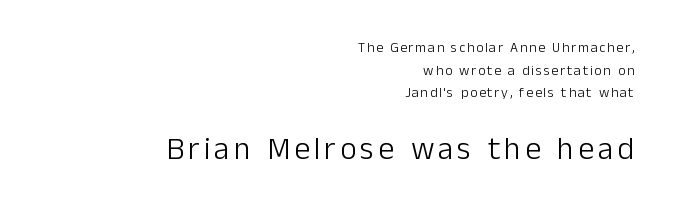
The image shows 32 px light sans-serif type, upright; set right-aligned, normal line spacing (1.62x), not underlined; the second (bottom) block is 2.29x larger; low stroke contrast and a medium x-height.
